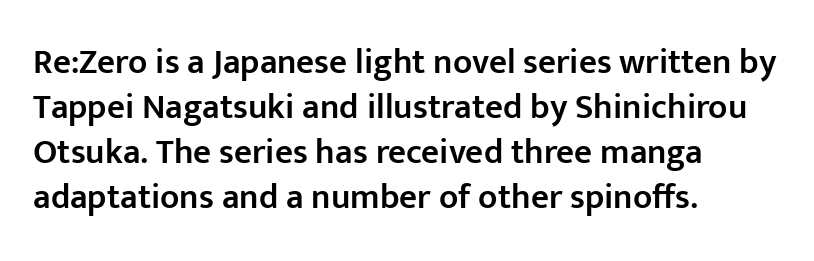
{"serif": "no", "italic": "no", "bold": "semi", "weight": "semibold", "width": "normal", "stroke_contrast": "low", "x_height": "medium", "monospaced": "no", "underline": "no", "align": "left", "line_spacing": "normal", "line_spacing_ratio": 1.29, "letter_spacing": "normal", "letter_spacing_em": 0.0, "glyph_px": 35}
